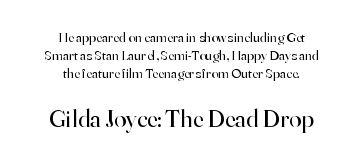
{"italic": "no", "bold": "no", "underline": "no", "align": "center", "line_spacing": "normal", "line_spacing_ratio": 1.28, "letter_spacing": "normal", "letter_spacing_em": 0.0, "larger_block": "second", "size_ratio": 1.79, "glyph_px": 25}
